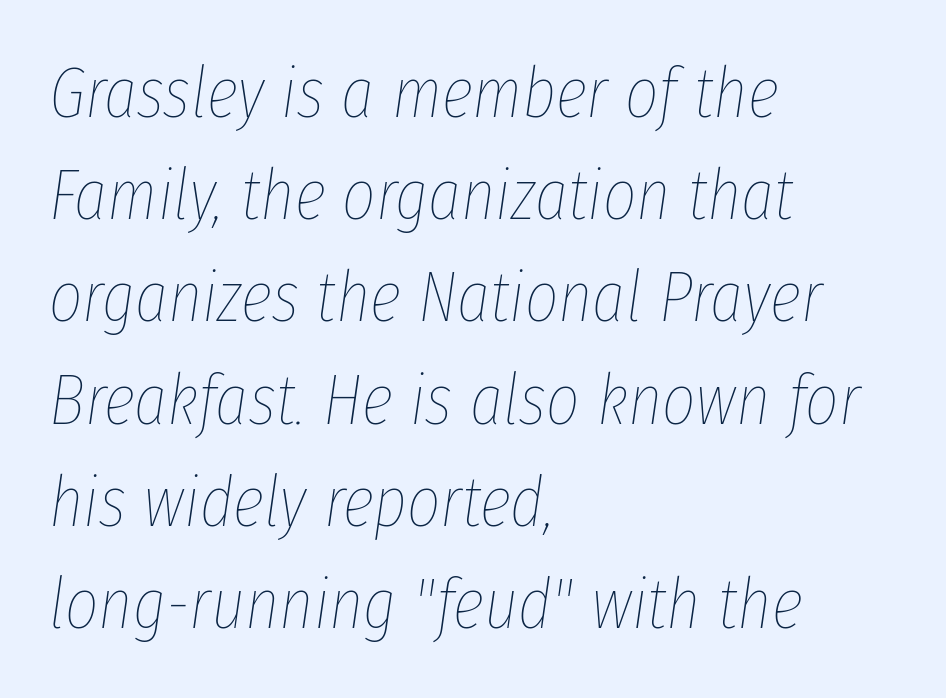
{"italic": "yes", "lean": "right", "slant_degrees": 8, "bold": "no", "weight": "thin", "width": "condensed", "stroke_contrast": "low", "x_height": "medium", "monospaced": "no", "underline": "no", "align": "left", "line_spacing": "normal", "line_spacing_ratio": 1.42, "letter_spacing": "normal", "letter_spacing_em": 0.0, "glyph_px": 72}
